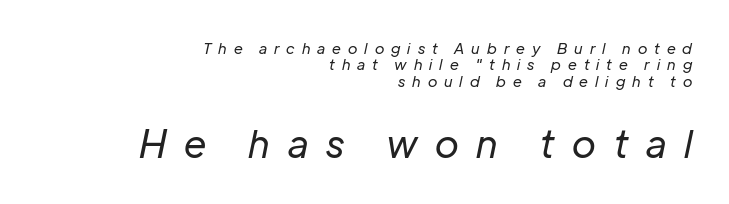
The image shows 38 px regular-weight type, italic (leaning right); set right-aligned, tight line spacing (1.1x), unusually wide letter spacing (+0.47 em), not underlined; the second (bottom) block is 2.53x larger; low stroke contrast and a medium x-height.
